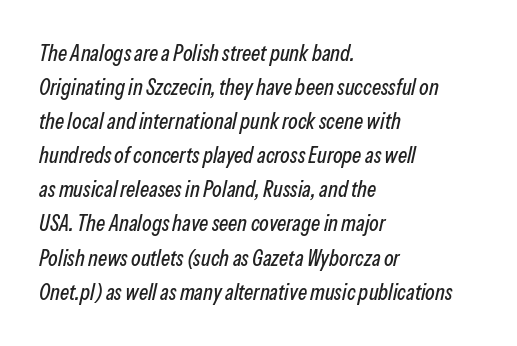
{"italic": "yes", "lean": "right", "slant_degrees": 13, "underline": "no", "align": "left", "line_spacing": "normal", "line_spacing_ratio": 1.55, "letter_spacing": "normal", "letter_spacing_em": 0.0, "glyph_px": 22}
